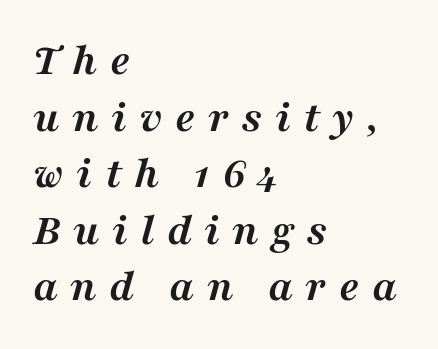
Each letter keeps its own natural width here, so spacing adapts to shape. Type without underlining. Each glyph is drawn with heavy, bold strokes. How are the letters spaced? Widely, with obvious added tracking. Note: serifs present on the glyphs. A classic flush-left, rag-right setting is used for this passage.
